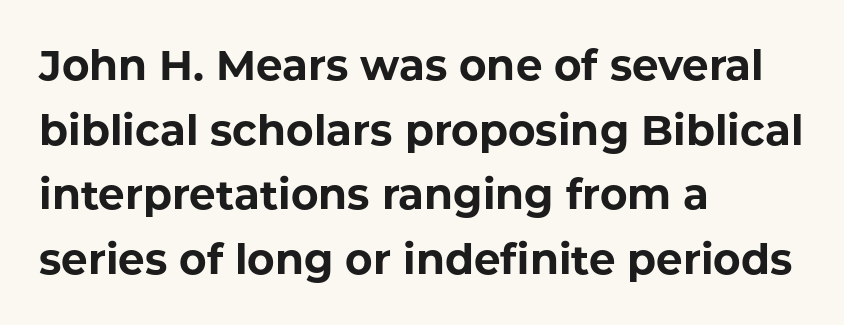
The image shows 42 px bold sans-serif type, upright; set left-aligned, normal line spacing (1.54x), normal letter spacing, not underlined; low stroke contrast and a medium x-height.
